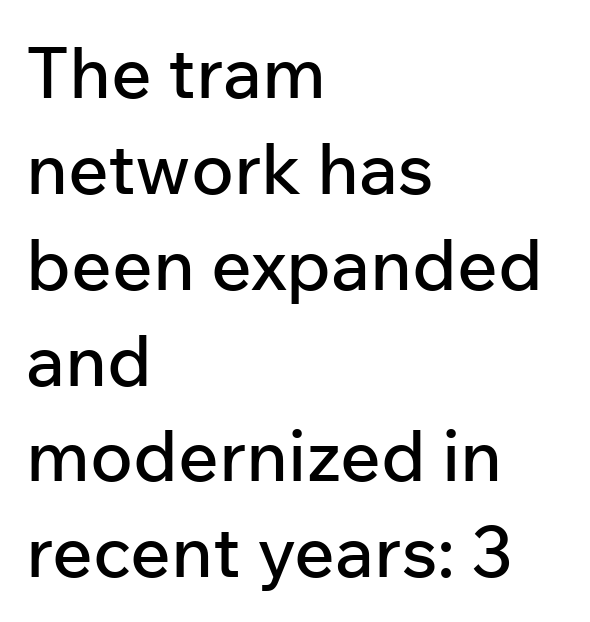
{"serif": "no", "italic": "no", "width": "normal", "stroke_contrast": "low", "x_height": "medium", "monospaced": "no", "underline": "no", "align": "left", "line_spacing": "normal", "line_spacing_ratio": 1.35, "letter_spacing": "normal", "letter_spacing_em": 0.0, "glyph_px": 71}
